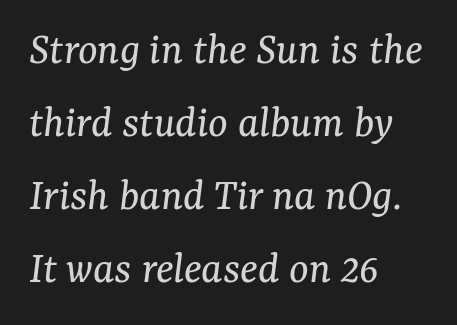
The image shows 46 px regular-weight serif type, italic (leaning right); set left-aligned, normal line spacing (1.59x), normal letter spacing, not underlined; medium stroke contrast and a medium x-height.
